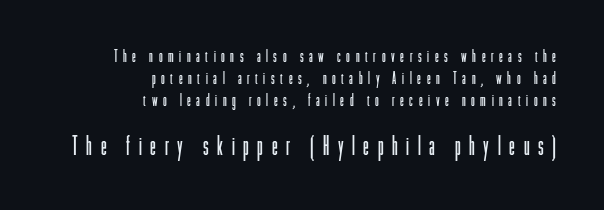
{"italic": "no", "bold": "no", "underline": "no", "align": "right", "line_spacing": "normal", "line_spacing_ratio": 1.28, "letter_spacing": "wide", "letter_spacing_em": 0.33, "larger_block": "second", "size_ratio": 1.53, "glyph_px": 26}
